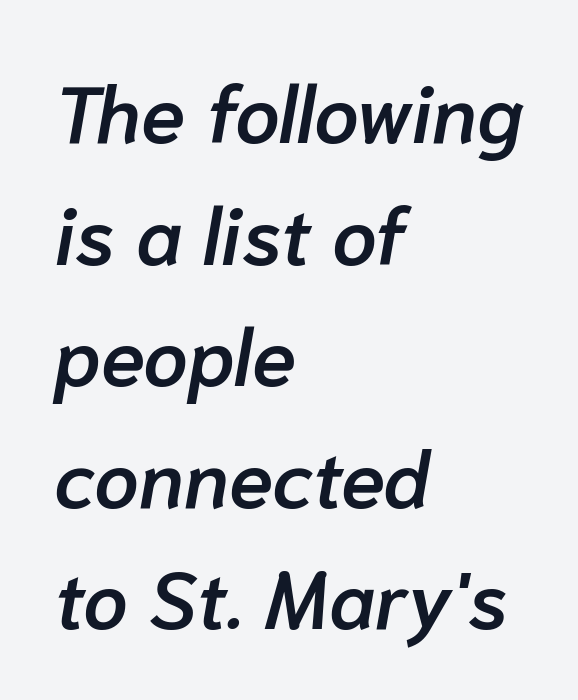
The image shows 80 px semibold type, italic (leaning right); set left-aligned, normal line spacing (1.52x), normal letter spacing, not underlined; low stroke contrast and a medium x-height.
